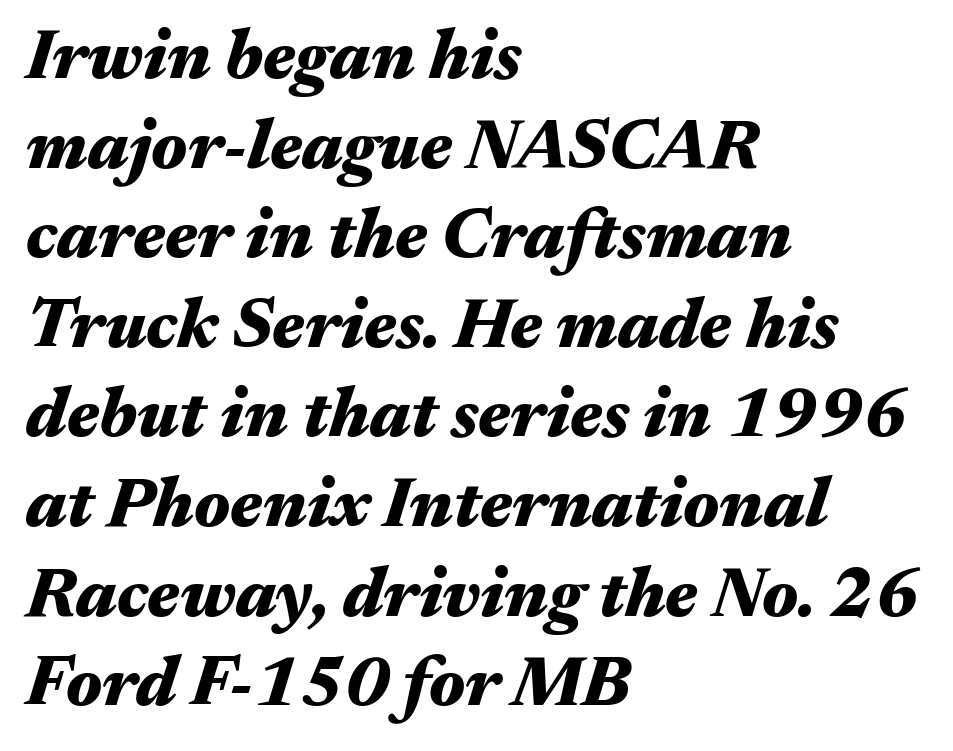
The image shows 70 px heavy, wide type, italic (leaning right); set left-aligned, normal line spacing (1.28x), normal letter spacing, not underlined; medium stroke contrast and a medium x-height.
